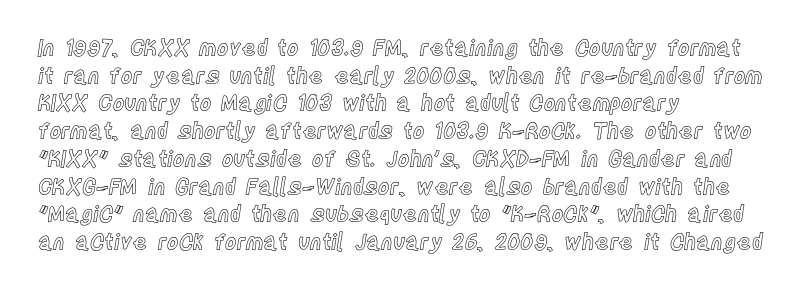
Q: Is the text italic (slanted)? A: Yes.
Q: Is the text underlined? A: No.
Q: How is the paragraph aligned? A: Left-aligned.
Q: Is the spacing between letters normal or unusually wide? A: Normal.
Q: Is the spacing between lines tight, normal or loose? A: Normal.
